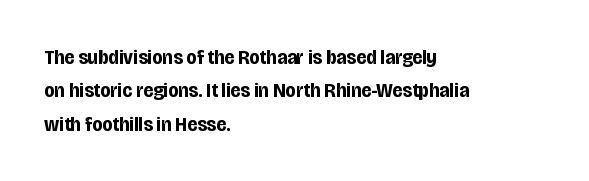
The lines sit at an ordinary, default distance from one another. Bare-footed words on every line. The rendering uses a bold face; every stroke is thick and dark. Posture: upright roman.
